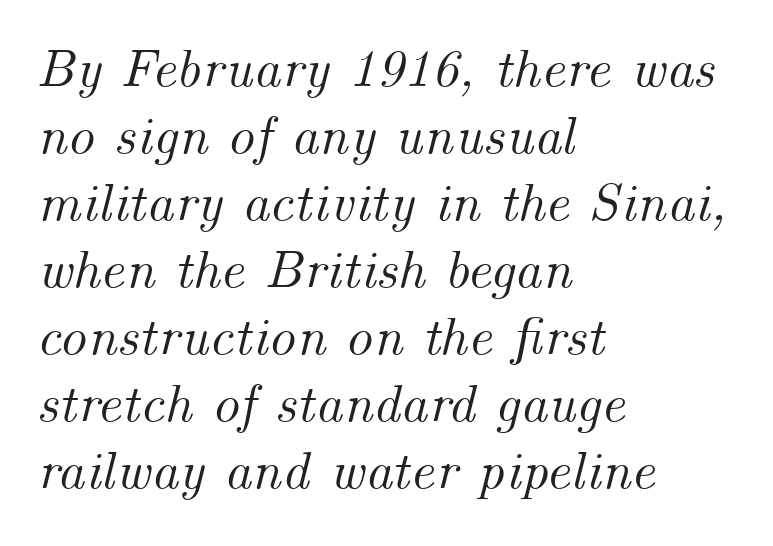
The passage shown has conventional tracking throughout. A typesetter would call this proportional, since set widths differ per character. The whole block is typeset with a tilt. Compared with a centered layout, this one pins lines to the left instead.
